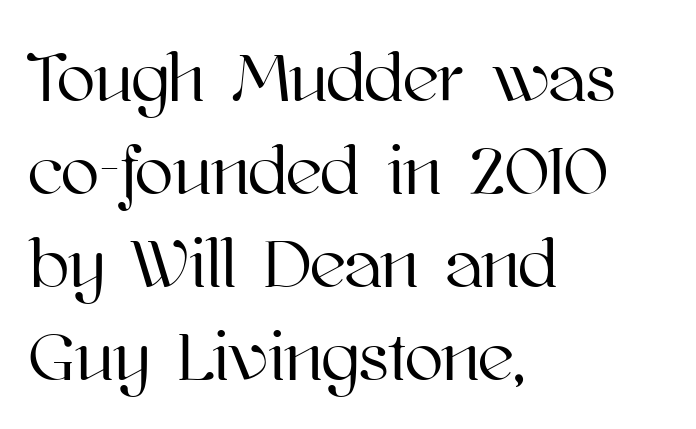
The lettering holds an erect, upright posture throughout. Leading matches the norm, producing a regular column. Tracking here is standard; glyphs follow each other at the usual distance. The text block is weighted toward the left margin, trailing off unevenly rightward. Looks like regular typesetting: each glyph gets only the width it needs. The glyphs are unaccompanied by any horizontal stroke below them.
